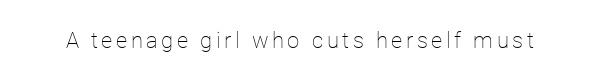
{"italic": "no", "bold": "no", "underline": "no", "glyph_px": 22}
